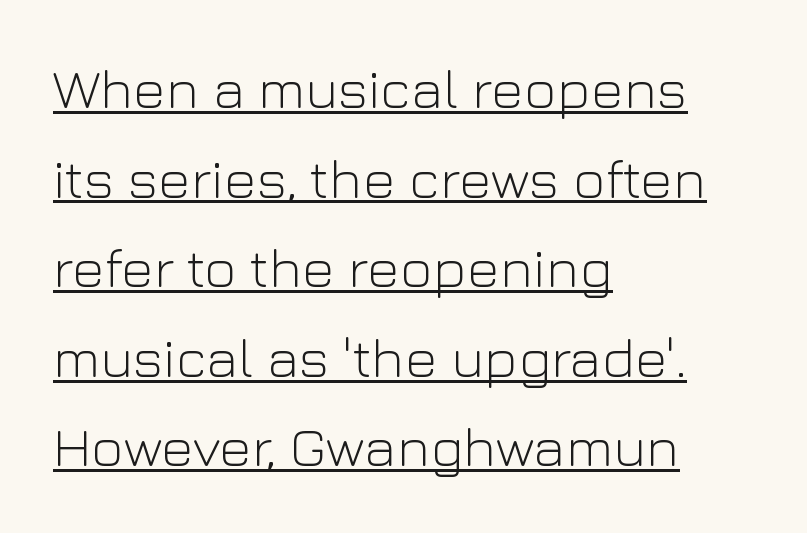
The image shows 56 px light sans-serif type, upright; set left-aligned, normal line spacing (1.6x), normal letter spacing, underlined; low stroke contrast and a medium x-height.
